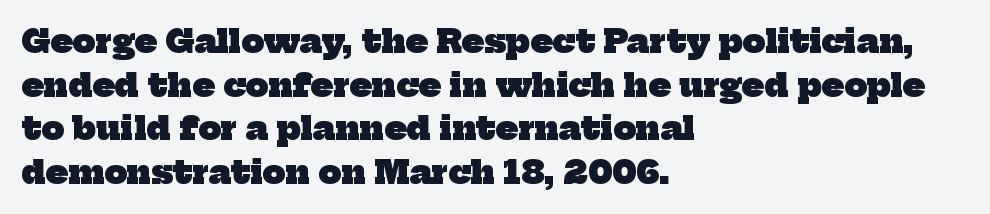
Q: Is the text bold? A: Yes.
Q: Is the typeface a serif or a sans-serif typeface? A: Serif.
Q: Is the text underlined? A: No.
Q: How is the paragraph aligned? A: Left-aligned.
Q: Is the spacing between letters normal or unusually wide? A: Normal.
Q: Is the spacing between lines tight, normal or loose? A: Normal.
Q: Width (condensed, normal, or wide)? A: Normal.
Q: Stroke contrast? A: Low.
Q: x-height? A: Medium.
Q: Monospaced? A: No.
